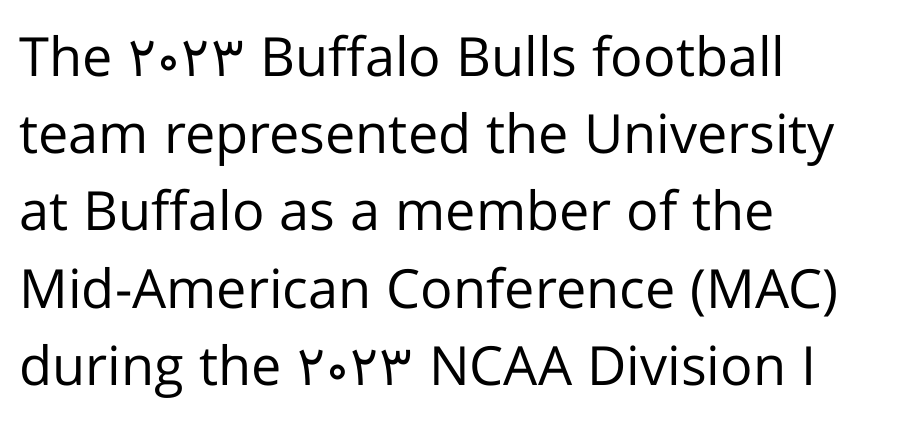
Q: Is the text bold? A: No.
Q: Is the text italic (slanted)? A: No, it is upright.
Q: Is the typeface a serif or a sans-serif typeface? A: Sans-serif.
Q: Is the text underlined? A: No.
Q: How is the paragraph aligned? A: Left-aligned.
Q: Is the spacing between letters normal or unusually wide? A: Normal.
Q: Is the spacing between lines tight, normal or loose? A: Normal.
Q: Width (condensed, normal, or wide)? A: Normal.
Q: Stroke contrast? A: Low.
Q: x-height? A: Medium.
Q: Monospaced? A: No.
